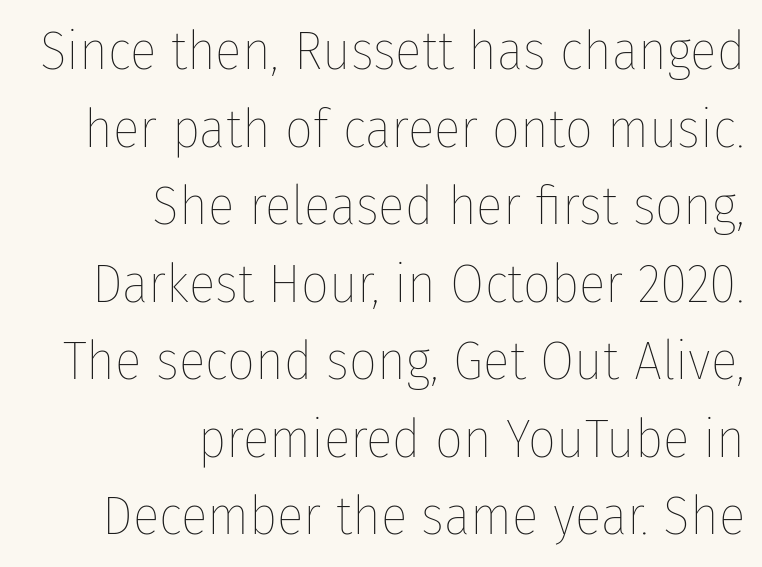
Q: Is the text bold? A: No.
Q: Is the text italic (slanted)? A: No, it is upright.
Q: Is the text underlined? A: No.
Q: How is the paragraph aligned? A: Right-aligned.
Q: Is the spacing between letters normal or unusually wide? A: Normal.
Q: Is the spacing between lines tight, normal or loose? A: Normal.
Q: Width (condensed, normal, or wide)? A: Condensed.
Q: Stroke contrast? A: Low.
Q: x-height? A: Medium.
Q: Monospaced? A: No.
